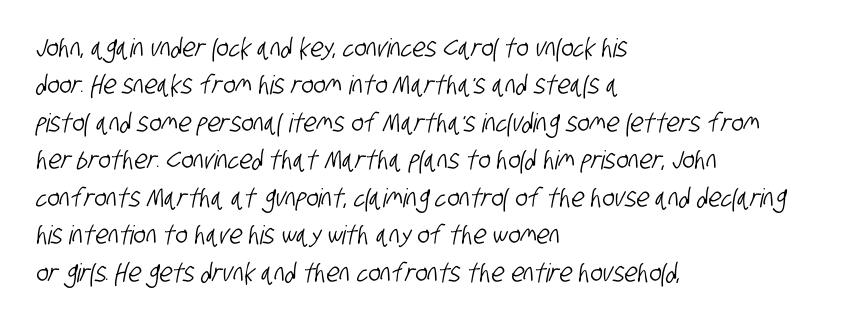
The image shows 26 px text type; set left-aligned, normal line spacing (1.44x), normal letter spacing, not underlined.
